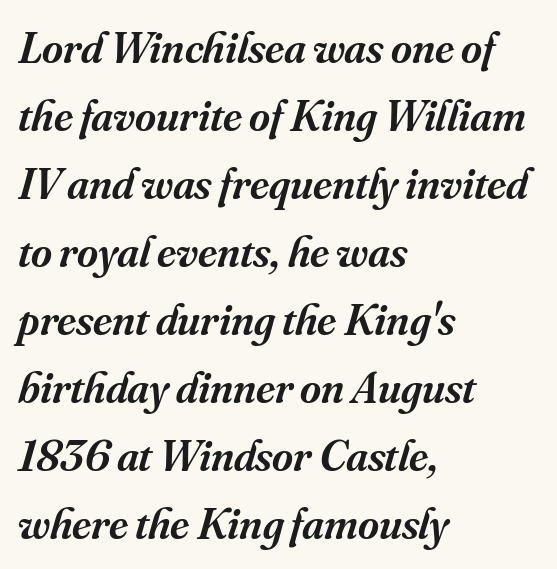
{"serif": "yes", "italic": "yes", "lean": "right", "slant_degrees": 16, "bold": "semi", "weight": "semibold", "width": "normal", "stroke_contrast": "medium", "x_height": "small", "monospaced": "no", "underline": "no", "align": "left", "line_spacing": "normal", "line_spacing_ratio": 1.51, "letter_spacing": "normal", "letter_spacing_em": 0.0, "glyph_px": 45}
